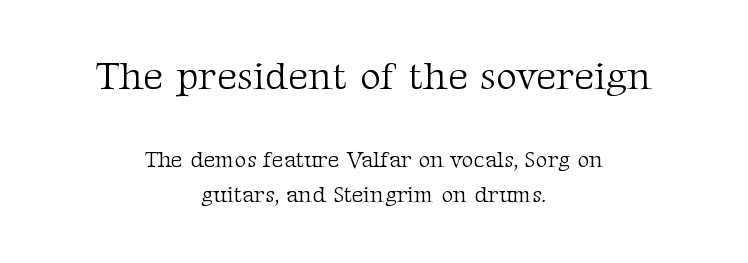
{"serif": "yes", "italic": "no", "bold": "no", "weight": "light", "width": "normal", "stroke_contrast": "medium", "x_height": "medium", "monospaced": "no", "underline": "no", "align": "center", "line_spacing": "normal", "line_spacing_ratio": 1.53, "letter_spacing": "normal", "letter_spacing_em": 0.0, "larger_block": "first", "size_ratio": 1.74, "glyph_px": 40}
